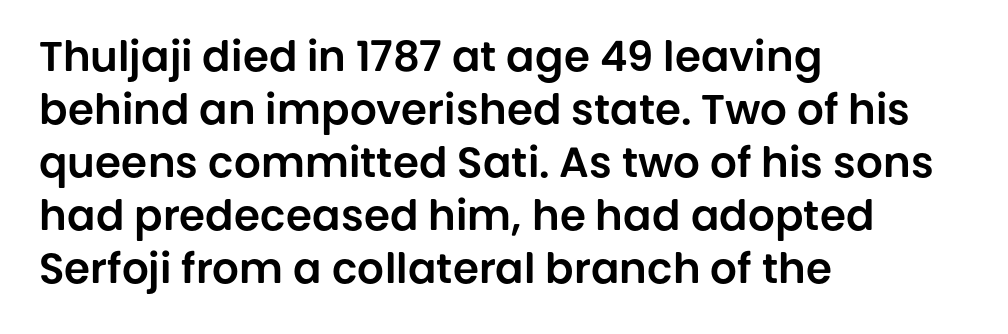
Q: Is the text italic (slanted)? A: No, it is upright.
Q: Is the typeface a serif or a sans-serif typeface? A: Sans-serif.
Q: Is the text underlined? A: No.
Q: How is the paragraph aligned? A: Left-aligned.
Q: Is the spacing between letters normal or unusually wide? A: Normal.
Q: Is the spacing between lines tight, normal or loose? A: Normal.
Q: Width (condensed, normal, or wide)? A: Normal.
Q: Stroke contrast? A: Low.
Q: x-height? A: Large.
Q: Monospaced? A: No.
